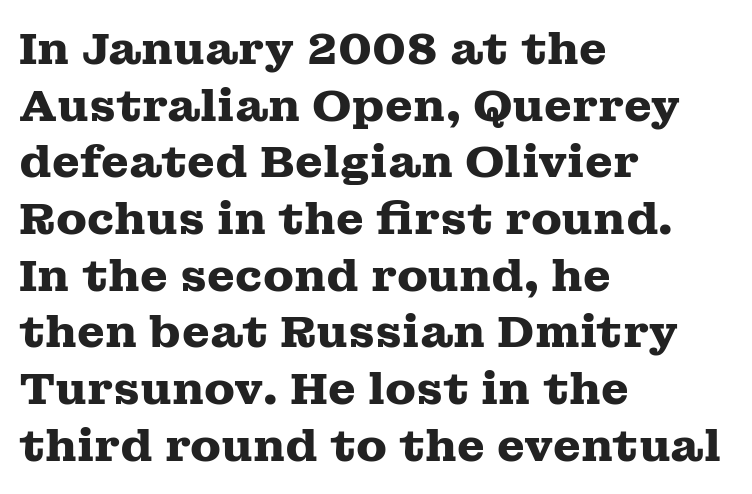
The words here are not underlined. Vertical spacing — default. Every character sits straight up, as roman type does. The typesetting leans heavy: a genuine bold.
